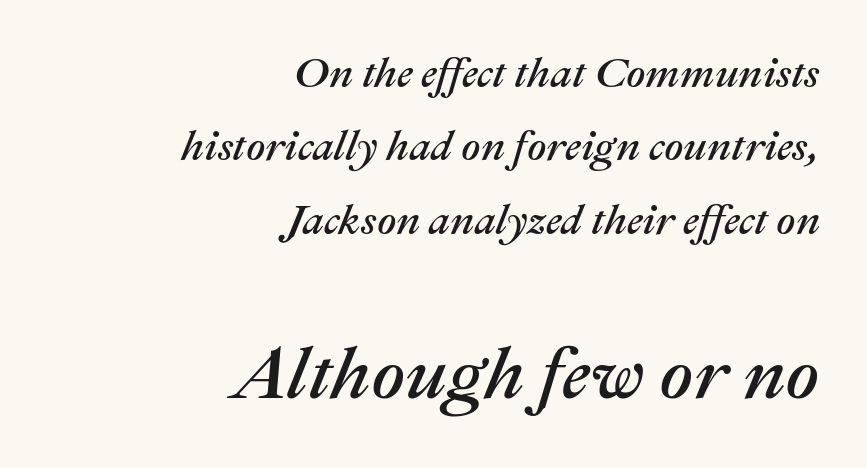
The image shows 74 px text type, italic (leaning right); set right-aligned, line spacing 1.75x, normal letter spacing, not underlined; the second (bottom) block is 1.76x larger; medium stroke contrast and a medium x-height.
